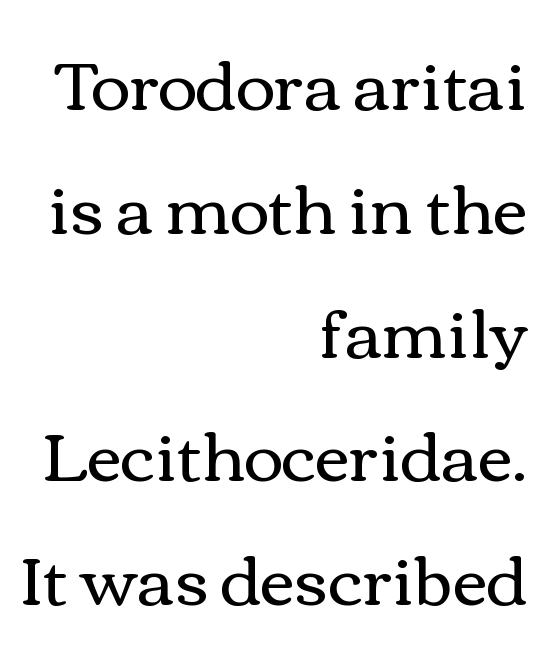
Q: Is the text bold? A: No.
Q: Is the text italic (slanted)? A: No, it is upright.
Q: Is the text underlined? A: No.
Q: How is the paragraph aligned? A: Right-aligned.
Q: Is the spacing between letters normal or unusually wide? A: Normal.
Q: Width (condensed, normal, or wide)? A: Wide.
Q: x-height? A: Medium.
Q: Monospaced? A: No.
